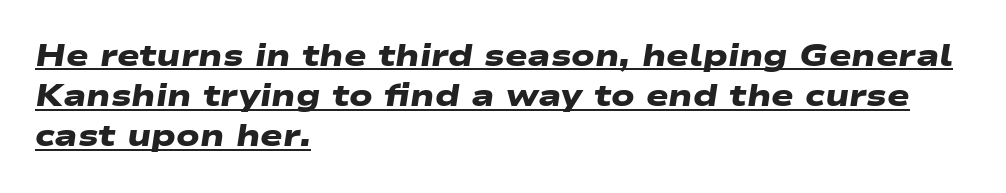
The horizontal fit of the characters is conventional and even. The string is rendered with underlining switched on. Typesetter's note: full bold, strokes at maximum text heaviness. Layout note: lines flush left.
